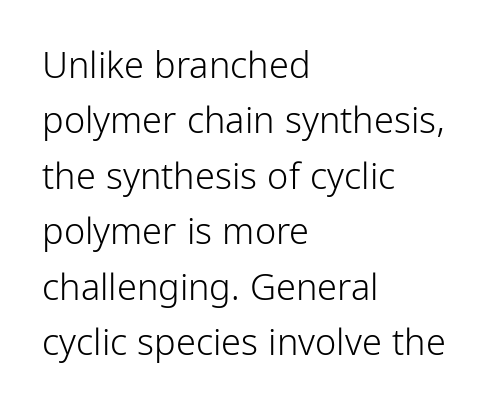
{"serif": "no", "italic": "no", "bold": "no", "weight": "light", "width": "condensed", "stroke_contrast": "low", "x_height": "medium", "monospaced": "no", "underline": "no", "align": "left", "line_spacing": "normal", "line_spacing_ratio": 1.54, "letter_spacing": "normal", "letter_spacing_em": 0.0, "glyph_px": 36}
